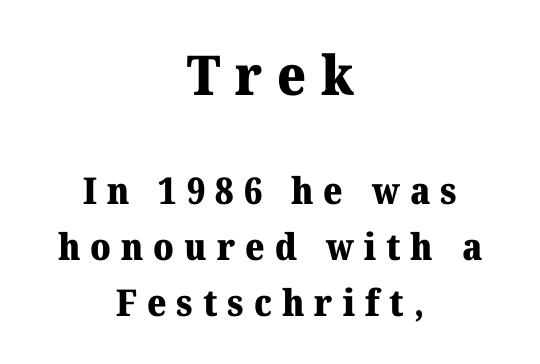
Q: Is the text bold? A: Yes.
Q: Is the text italic (slanted)? A: No, it is upright.
Q: Is the typeface a serif or a sans-serif typeface? A: Serif.
Q: Is the text underlined? A: No.
Q: How is the paragraph aligned? A: Centered.
Q: Is the spacing between letters normal or unusually wide? A: Unusually wide.
Q: Is the spacing between lines tight, normal or loose? A: Normal.
Q: Which block of text is set in a larger size, the first (top) or the second (bottom)? A: The first (top) one.
Q: Width (condensed, normal, or wide)? A: Normal.
Q: Stroke contrast? A: Medium.
Q: x-height? A: Medium.
Q: Monospaced? A: No.
